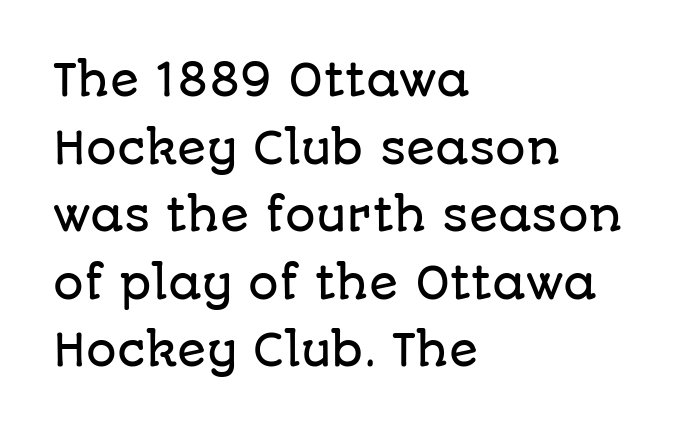
The image shows 43 px sans-serif type, upright; set left-aligned, normal line spacing (1.57x), normal letter spacing, not underlined; low stroke contrast and a large x-height.
